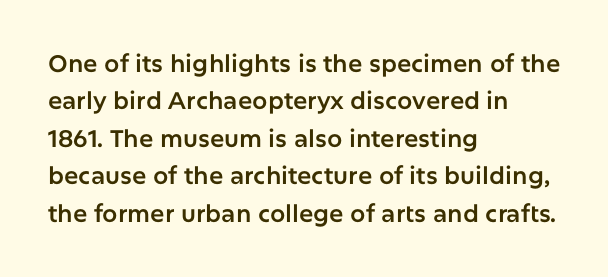
Quick note: interline space is typical. Ordinary non-slanted type is in use. The glyphs are unaccompanied by any horizontal stroke below them. The setting favours the left margin, as ordinary paragraphs usually do.
